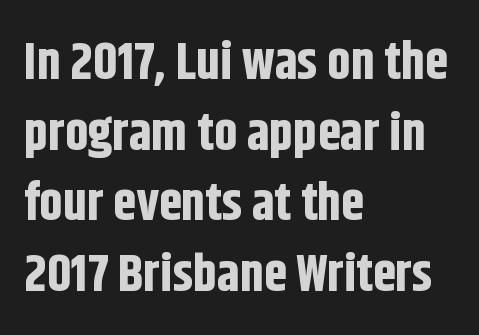
This is roman type, the default non-slanted kind. In terms of letterspacing, this is plain default setting. A normal amount of white space separates one row of letters from the next. A sans-serif font was chosen for this passage.
